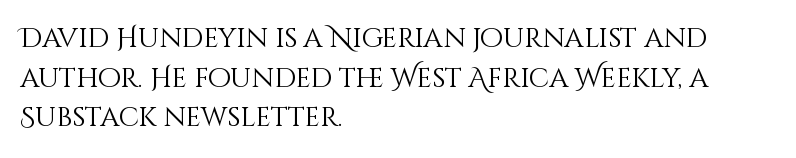
{"italic": "no", "bold": "no", "underline": "no", "align": "left", "line_spacing": "normal", "line_spacing_ratio": 1.47, "letter_spacing": "normal", "letter_spacing_em": 0.0, "glyph_px": 27}
